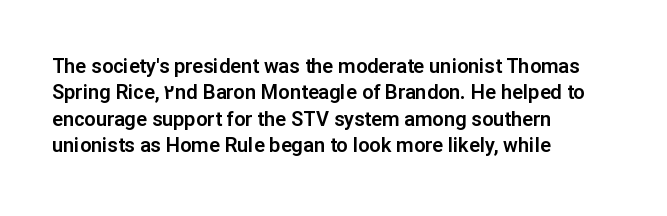
Q: Is the text italic (slanted)? A: No, it is upright.
Q: Is the text underlined? A: No.
Q: How is the paragraph aligned? A: Left-aligned.
Q: Is the spacing between letters normal or unusually wide? A: Normal.
Q: Is the spacing between lines tight, normal or loose? A: Normal.
